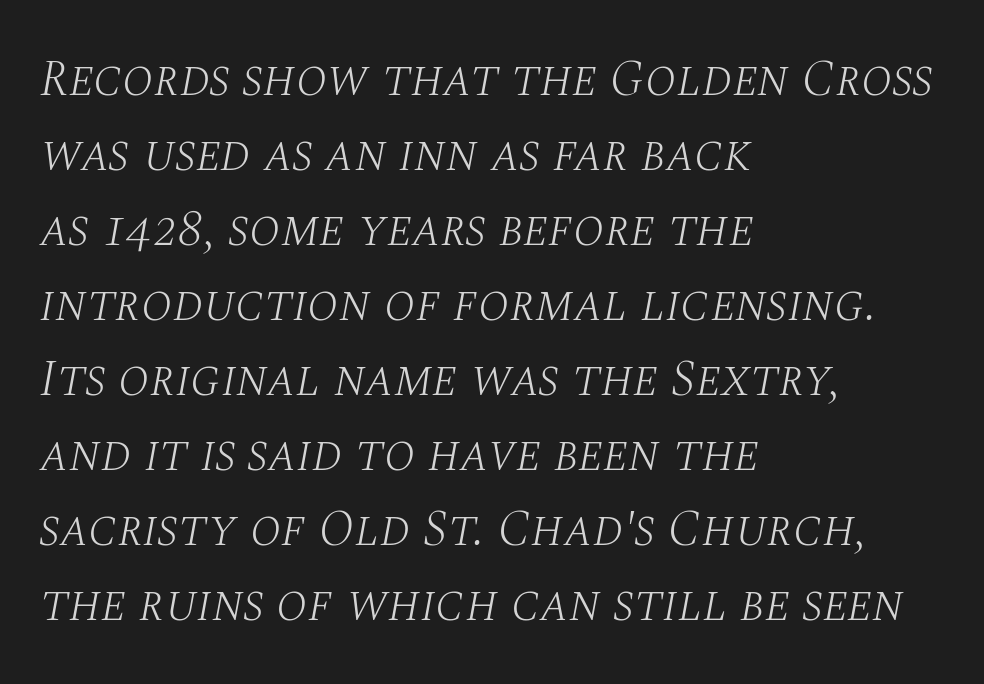
The letters sit at their default tracking, neither squeezed nor spread. Weight: in the light-to-regular range. The compositor pushed each line to the left boundary. Check under the words: just untouched page. Note the varied advance widths — an 'i' is clearly narrower than an 'm'.
